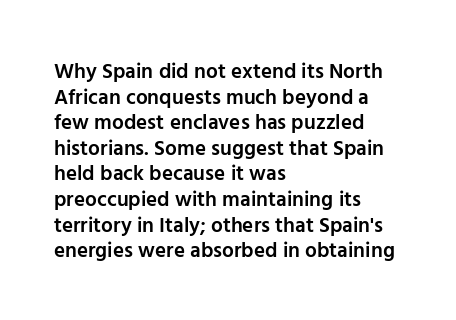
The image shows 21 px text type, upright; set left-aligned, line spacing 1.22x, normal letter spacing, not underlined.
